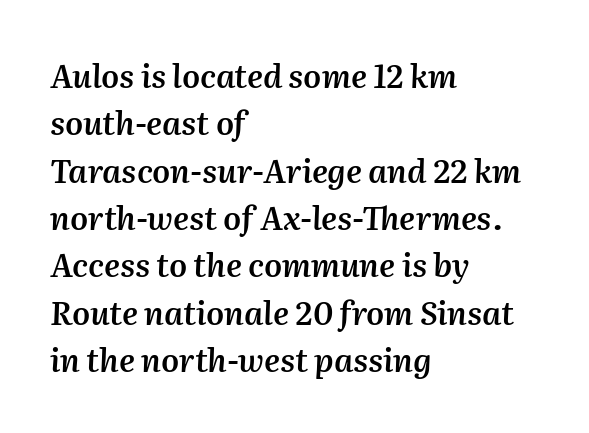
The image shows 32 px semibold type, italic (leaning right); set left-aligned, normal line spacing (1.48x), normal letter spacing, not underlined; medium stroke contrast and a medium x-height.
